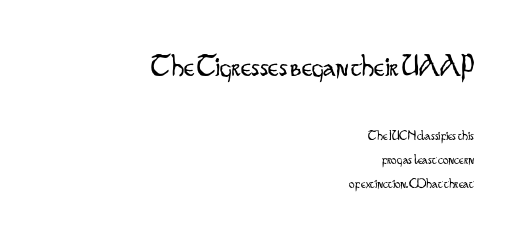
Q: Is the text bold? A: No.
Q: Is the text italic (slanted)? A: No, it is upright.
Q: Is the typeface a serif or a sans-serif typeface? A: Sans-serif.
Q: Is the text underlined? A: No.
Q: How is the paragraph aligned? A: Right-aligned.
Q: Is the spacing between letters normal or unusually wide? A: Normal.
Q: Is the spacing between lines tight, normal or loose? A: Normal.
Q: Which block of text is set in a larger size, the first (top) or the second (bottom)? A: The first (top) one.
Q: Width (condensed, normal, or wide)? A: Condensed.
Q: Stroke contrast? A: Low.
Q: x-height? A: Small.
Q: Monospaced? A: No.
